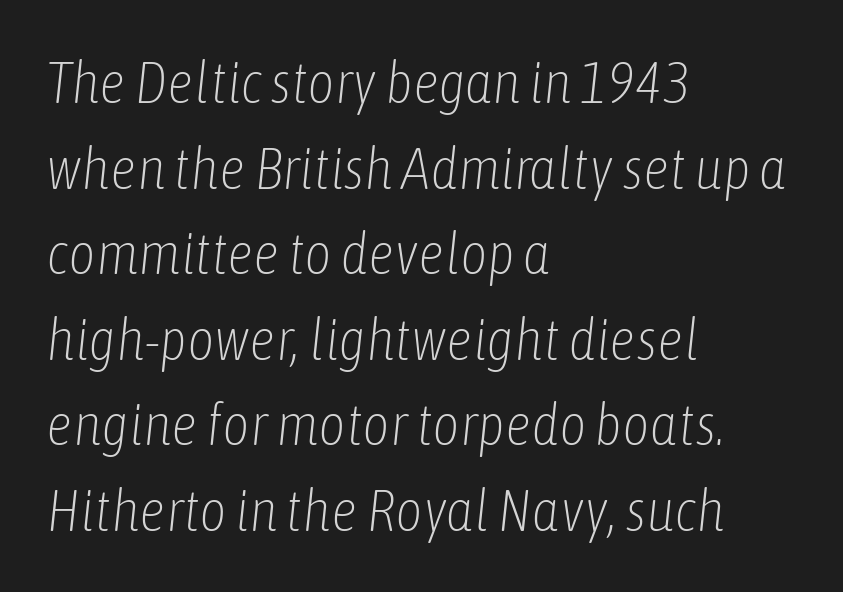
{"italic": "yes", "lean": "right", "slant_degrees": 6, "bold": "no", "weight": "light", "width": "condensed", "stroke_contrast": "low", "x_height": "medium", "monospaced": "no", "underline": "no", "align": "left", "line_spacing": "normal", "line_spacing_ratio": 1.45, "letter_spacing": "normal", "letter_spacing_em": 0.0, "glyph_px": 59}
